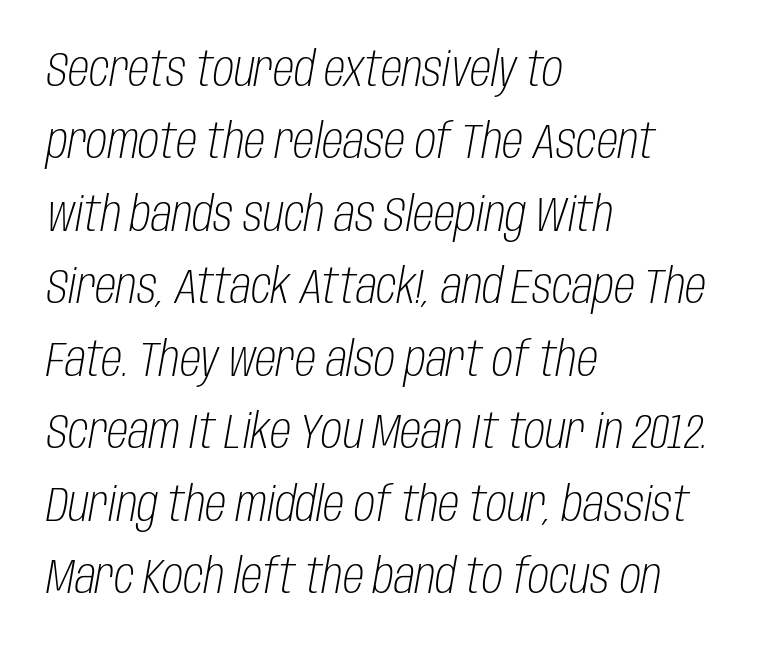
Q: Is the text bold? A: No.
Q: Is the text italic (slanted)? A: Yes, it leans right by about 10 degrees.
Q: Is the text underlined? A: No.
Q: How is the paragraph aligned? A: Left-aligned.
Q: Is the spacing between letters normal or unusually wide? A: Normal.
Q: Is the spacing between lines tight, normal or loose? A: Normal.
Q: Width (condensed, normal, or wide)? A: Condensed.
Q: Stroke contrast? A: Low.
Q: x-height? A: Large.
Q: Monospaced? A: No.
